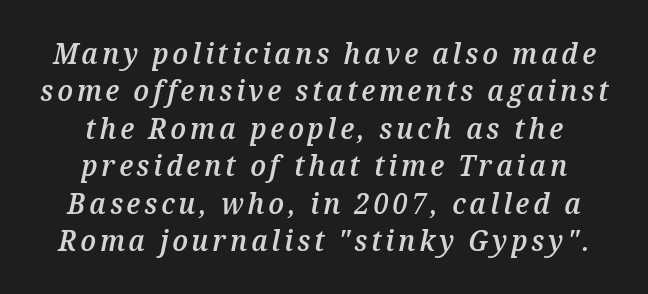
{"italic": "yes", "lean": "right", "slant_degrees": 12, "bold": "semi", "weight": "semibold", "width": "normal", "stroke_contrast": "medium", "x_height": "medium", "monospaced": "no", "underline": "no", "align": "center", "line_spacing": "normal", "line_spacing_ratio": 1.29, "glyph_px": 29}
